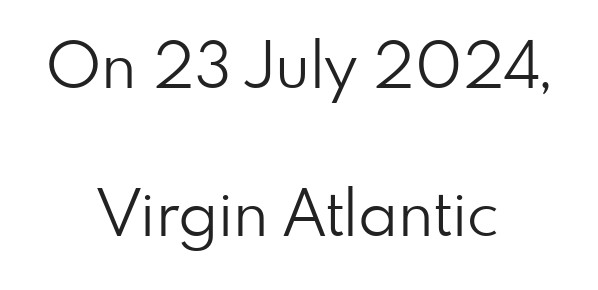
Q: Is the text bold? A: No.
Q: Is the text italic (slanted)? A: No, it is upright.
Q: Is the typeface a serif or a sans-serif typeface? A: Sans-serif.
Q: Is the text underlined? A: No.
Q: How is the paragraph aligned? A: Centered.
Q: Is the spacing between letters normal or unusually wide? A: Normal.
Q: Is the spacing between lines tight, normal or loose? A: Loose.
Q: Width (condensed, normal, or wide)? A: Normal.
Q: Stroke contrast? A: Low.
Q: x-height? A: Small.
Q: Monospaced? A: No.
